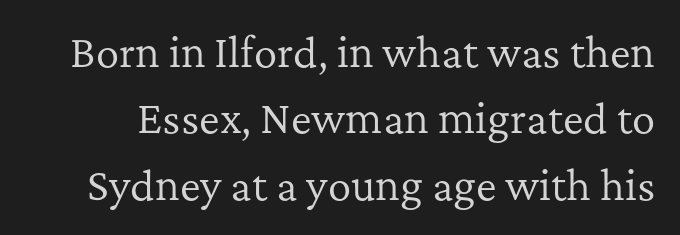
The image shows 39 px regular-weight serif type, upright; set normal line spacing (1.7x), normal letter spacing, not underlined; low stroke contrast and a medium x-height.
